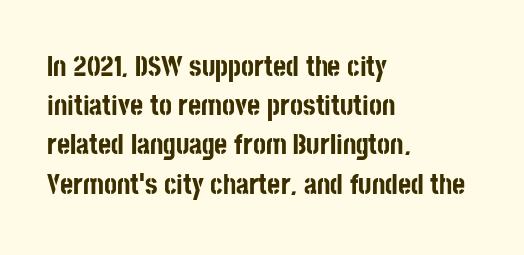
Just letters on the line, the space beneath them empty. Upright lettering throughout. Summary of weight: heavy, a full bold. Whoever set this chose a conventional vertical rhythm. These lines are composed in type without serifs.
